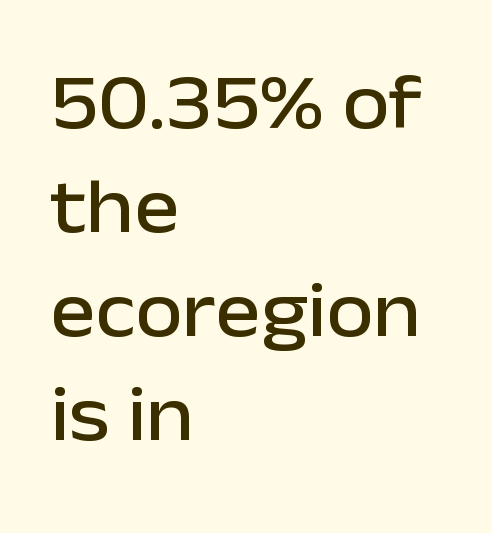
The image shows 77 px sans-serif type, upright; set left-aligned, normal line spacing (1.35x), normal letter spacing, not underlined; low stroke contrast and a medium x-height.
